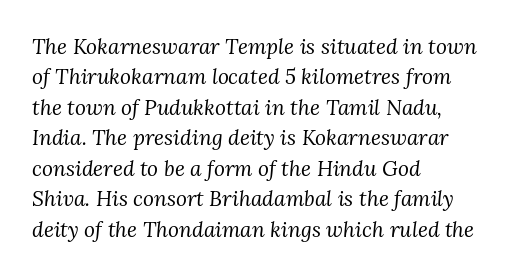
The passage is arranged the way most books set body copy — flush left. Regarding leading, the lines here are spaced in the standard way. Weight: in the light-to-regular range. Yep, that's italic — everything's leaning.
